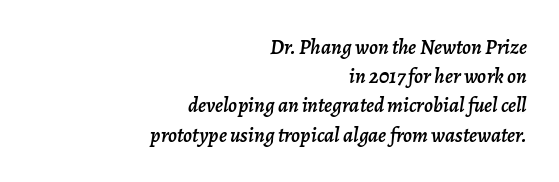
The image shows 21 px text type, italic (leaning right); set right-aligned, normal line spacing (1.39x), normal letter spacing, not underlined.
